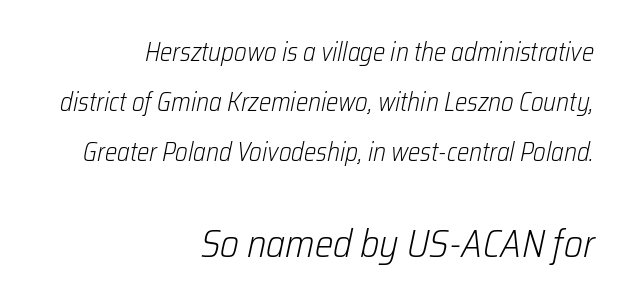
Is there much room between lines? Yes — plenty of vertical air separates them. Typesetter's note — lower block bumped up in size, upper block left smaller. The axis of the letterforms is tilted away from vertical. The text block is weighted toward the right margin, trailing off unevenly leftward. The area under the type is left untouched.
